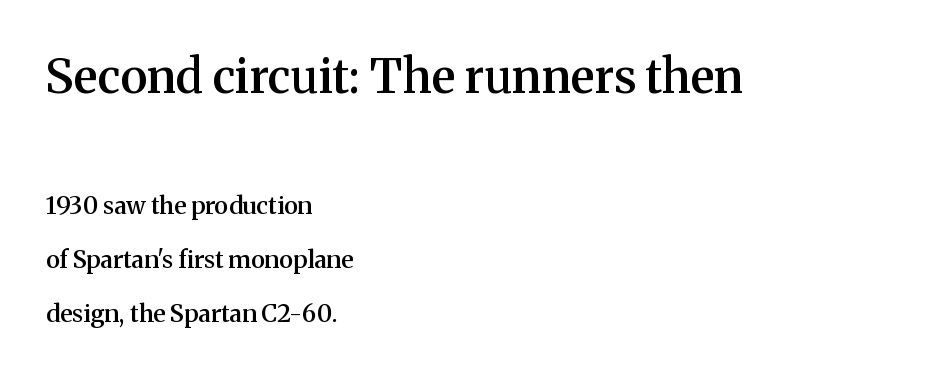
Q: Is the text bold? A: Semi-bold.
Q: Is the text italic (slanted)? A: No, it is upright.
Q: Is the typeface a serif or a sans-serif typeface? A: Serif.
Q: Is the text underlined? A: No.
Q: How is the paragraph aligned? A: Left-aligned.
Q: Is the spacing between letters normal or unusually wide? A: Normal.
Q: Is the spacing between lines tight, normal or loose? A: Loose.
Q: Which block of text is set in a larger size, the first (top) or the second (bottom)? A: The first (top) one.
Q: Width (condensed, normal, or wide)? A: Normal.
Q: Stroke contrast? A: Medium.
Q: x-height? A: Medium.
Q: Monospaced? A: No.
